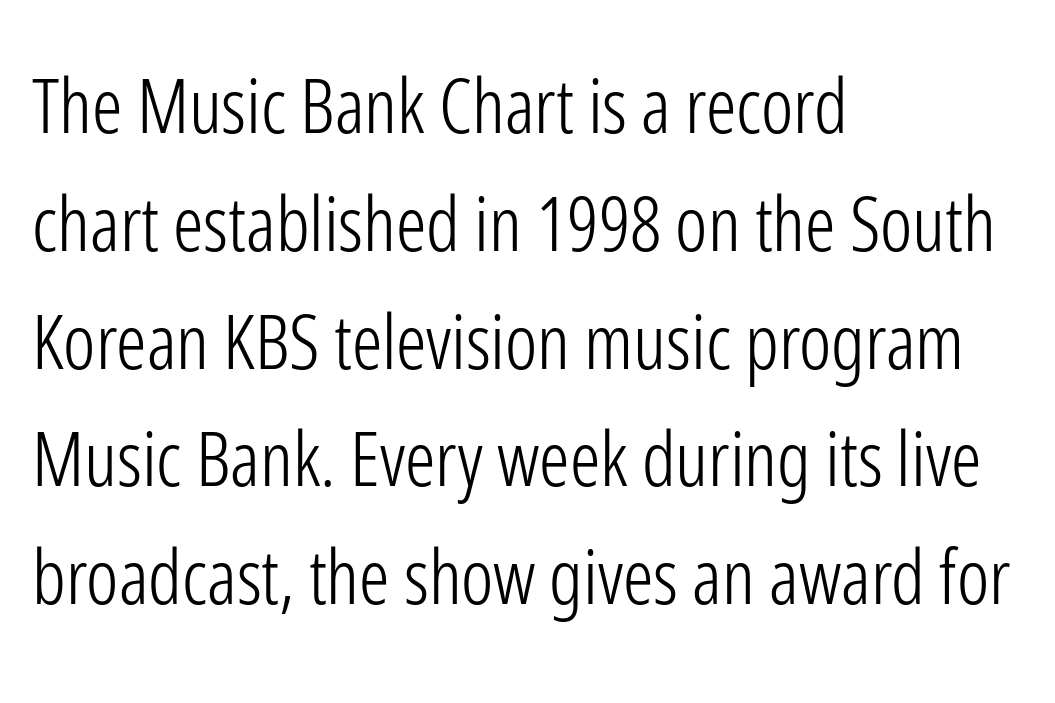
{"serif": "no", "italic": "no", "bold": "no", "weight": "light", "width": "condensed", "stroke_contrast": "low", "x_height": "medium", "monospaced": "no", "underline": "no", "align": "left", "line_spacing": "normal", "line_spacing_ratio": 1.55, "letter_spacing": "normal", "letter_spacing_em": 0.0, "glyph_px": 76}
